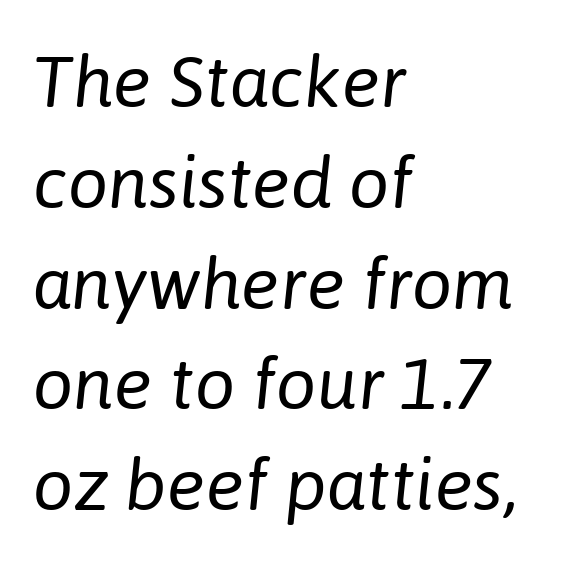
The image shows 72 px regular-weight type, italic (leaning right); set left-aligned, normal line spacing (1.4x), normal letter spacing, not underlined; low stroke contrast and a medium x-height.
